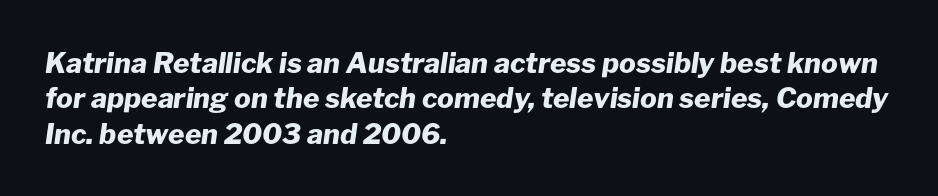
The image shows 28 px heavy type, italic (leaning right); set left-aligned, normal line spacing (1.26x), normal letter spacing, not underlined; low stroke contrast and a medium x-height.
